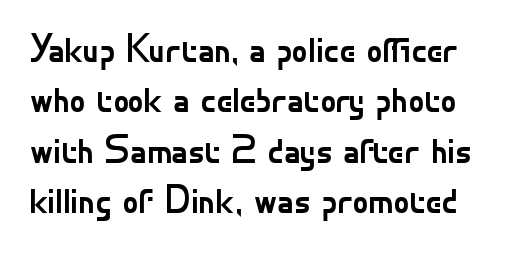
{"serif": "no", "italic": "no", "bold": "no", "weight": "regular", "width": "normal", "stroke_contrast": "low", "x_height": "small", "monospaced": "no", "underline": "no", "line_spacing": "normal", "line_spacing_ratio": 1.29, "letter_spacing": "normal", "letter_spacing_em": 0.0, "glyph_px": 39}
